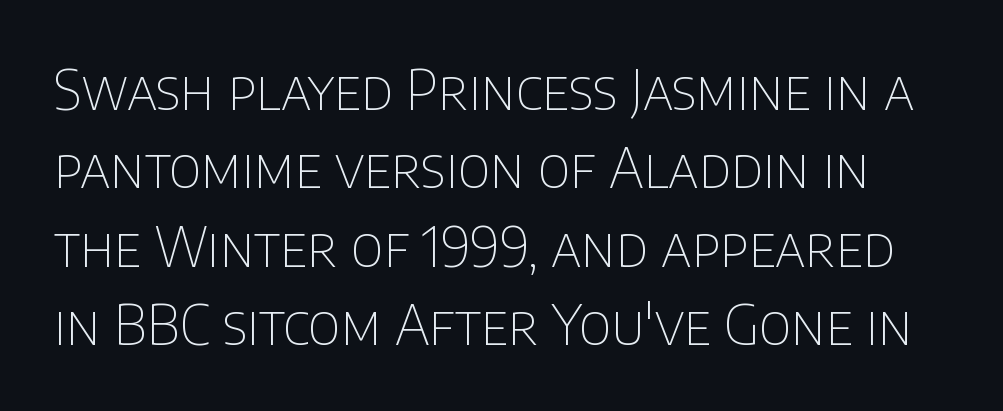
The image shows 54 px thin sans-serif type, upright; set normal line spacing (1.45x), normal letter spacing, not underlined; low stroke contrast and a large x-height.
